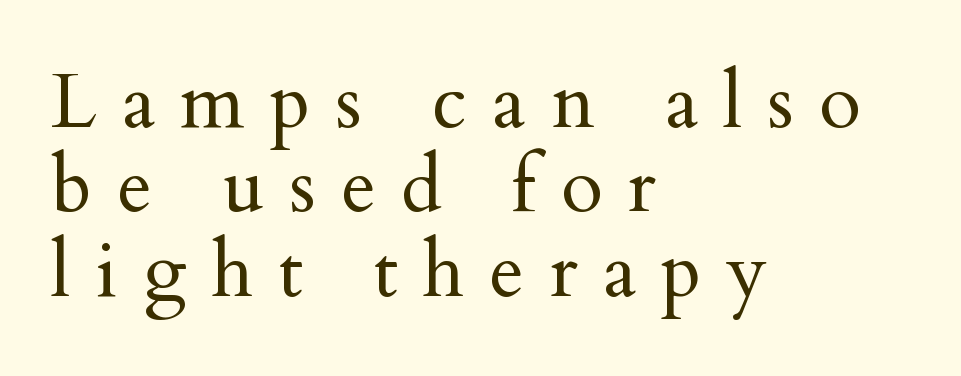
Q: Is the text bold? A: No.
Q: Is the text italic (slanted)? A: No, it is upright.
Q: Is the typeface a serif or a sans-serif typeface? A: Serif.
Q: Is the text underlined? A: No.
Q: How is the paragraph aligned? A: Left-aligned.
Q: Is the spacing between letters normal or unusually wide? A: Unusually wide.
Q: Is the spacing between lines tight, normal or loose? A: Tight.
Q: Width (condensed, normal, or wide)? A: Normal.
Q: Stroke contrast? A: Medium.
Q: x-height? A: Small.
Q: Monospaced? A: No.
